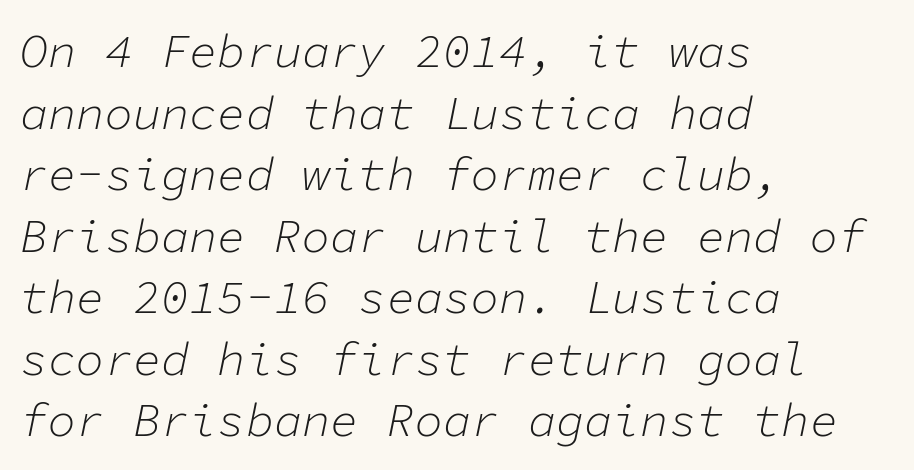
Looks like terminal output: every glyph gets an equal slot. The lines are quadded left. Check the space under the baseline: it is left empty. Honestly, the letter spacing is just normal — you wouldn't notice it. Slanted lettering throughout.
